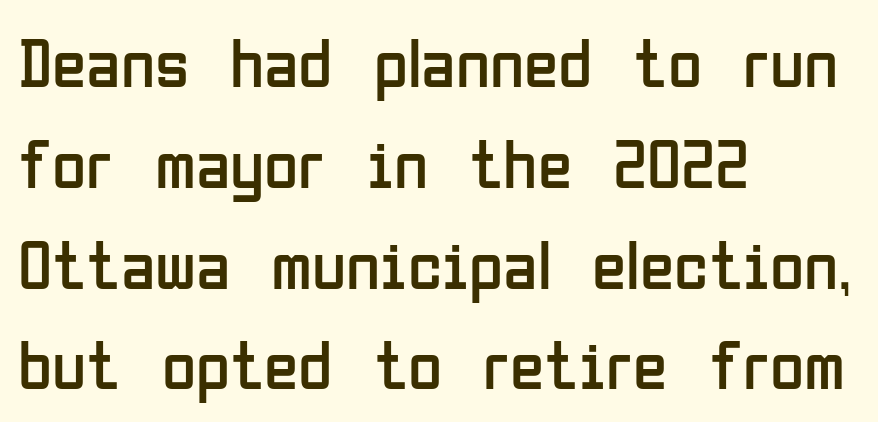
Q: Is the text bold? A: No.
Q: Is the text italic (slanted)? A: No, it is upright.
Q: Is the typeface a serif or a sans-serif typeface? A: Sans-serif.
Q: Is the text underlined? A: No.
Q: How is the paragraph aligned? A: Left-aligned.
Q: Is the spacing between letters normal or unusually wide? A: Normal.
Q: Is the spacing between lines tight, normal or loose? A: Normal.
Q: Width (condensed, normal, or wide)? A: Condensed.
Q: Stroke contrast? A: Low.
Q: x-height? A: Medium.
Q: Monospaced? A: No.
